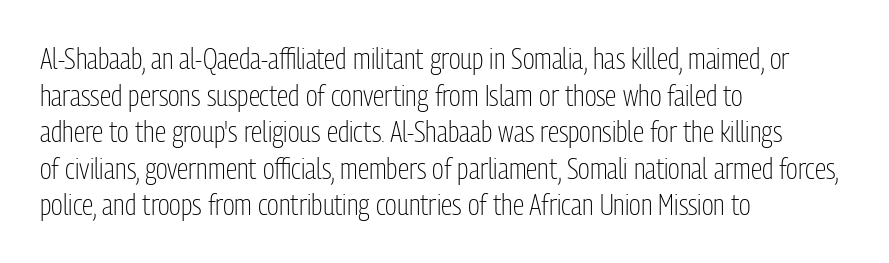
The image shows 29 px light, condensed sans-serif type, upright; set left-aligned, normal line spacing (1.26x), normal letter spacing, not underlined; low stroke contrast and a medium x-height.
